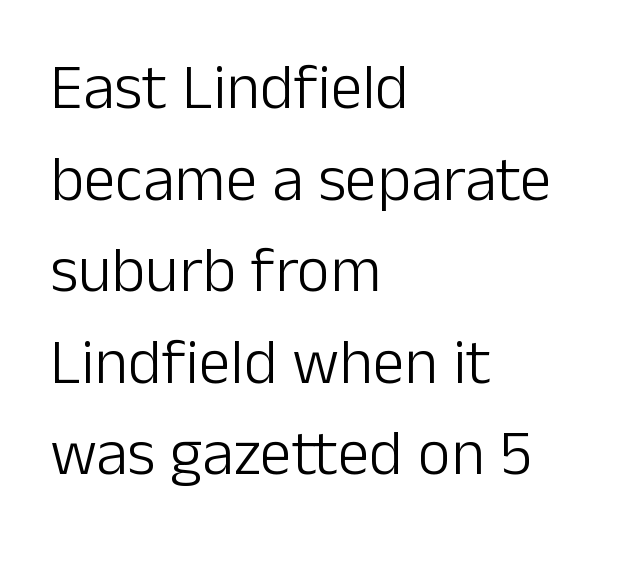
{"serif": "no", "italic": "no", "bold": "no", "weight": "light", "width": "normal", "stroke_contrast": "low", "x_height": "medium", "monospaced": "no", "underline": "no", "align": "left", "line_spacing": "normal", "line_spacing_ratio": 1.43, "letter_spacing": "normal", "letter_spacing_em": 0.0, "glyph_px": 64}
